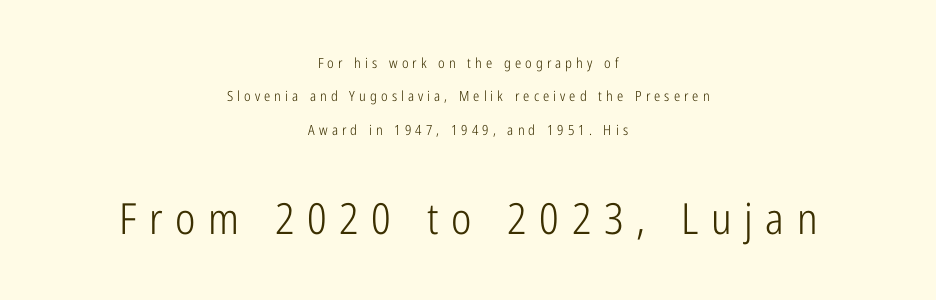
The image shows 43 px light, condensed sans-serif type, upright; set centered, loose line spacing (2.39x), unusually wide letter spacing (+0.29 em), not underlined; the second (bottom) block is 3.07x larger; low stroke contrast and a medium x-height.
